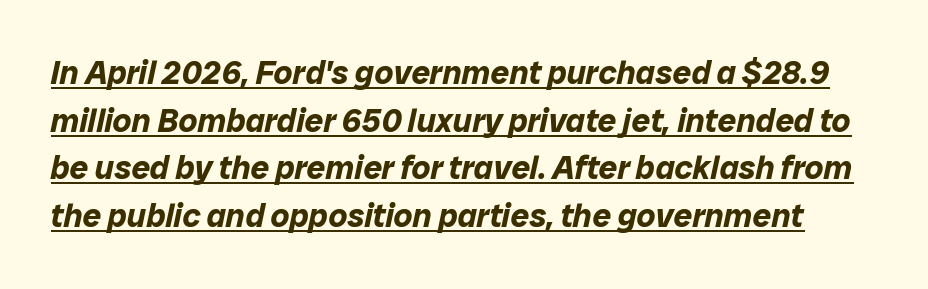
{"italic": "yes", "lean": "right", "slant_degrees": 12, "bold": "yes", "weight": "bold", "width": "normal", "stroke_contrast": "low", "x_height": "medium", "monospaced": "no", "underline": "yes", "line_spacing": "normal", "line_spacing_ratio": 1.44, "letter_spacing": "normal", "letter_spacing_em": 0.0, "glyph_px": 33}
